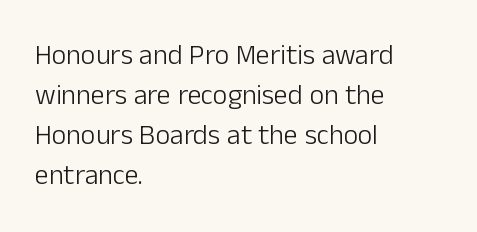
The image shows 28 px light sans-serif type, upright; set left-aligned, normal line spacing (1.43x), normal letter spacing, not underlined; low stroke contrast and a medium x-height.
